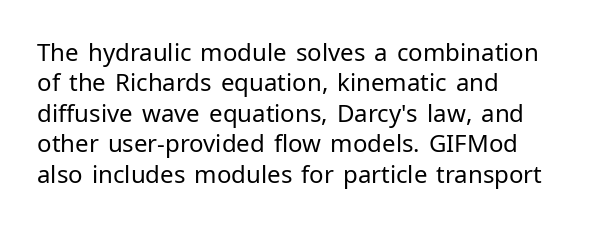
The image shows 24 px text type, upright; set left-aligned, normal line spacing (1.27x), normal letter spacing, not underlined.
